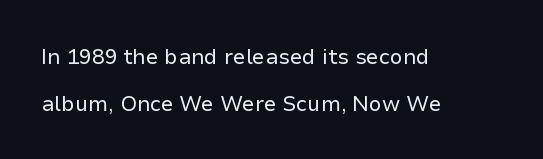
The image shows 21 px text type, upright; set left-aligned, loose line spacing (2.22x), normal letter spacing, not underlined.
